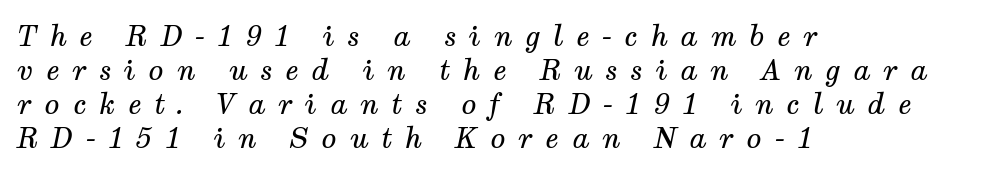
Each row of text sits above clean, open space. Stems and bowls with no extra thickness — not bold. How are the letters spaced? Widely, with obvious added tracking. Does the type have serifs? Yes, each stem ends in a small foot.
